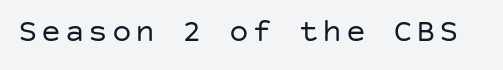
{"serif": "no", "italic": "no", "bold": "no", "weight": "regular", "width": "normal", "stroke_contrast": "low", "x_height": "large", "underline": "no", "glyph_px": 33}
